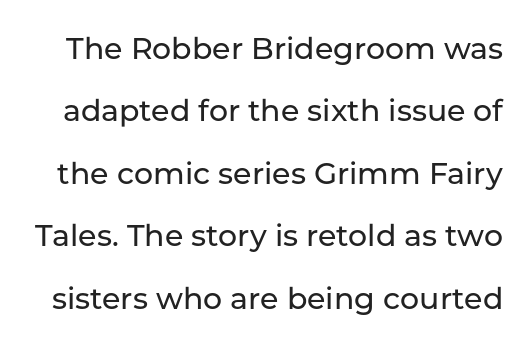
{"serif": "no", "italic": "no", "width": "normal", "stroke_contrast": "low", "x_height": "medium", "monospaced": "no", "underline": "no", "line_spacing": "loose", "line_spacing_ratio": 2.08, "letter_spacing": "normal", "letter_spacing_em": 0.0, "glyph_px": 30}
